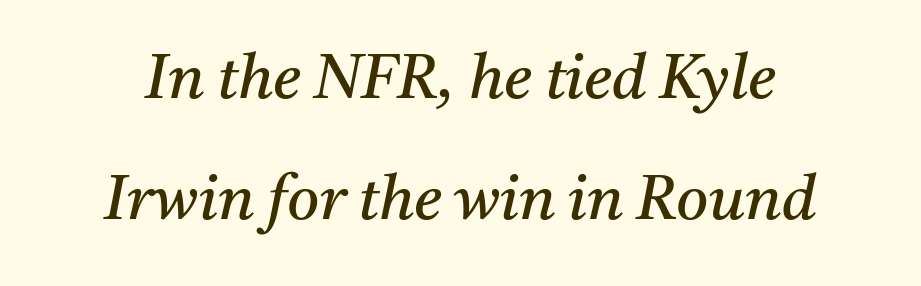
{"serif": "yes", "italic": "yes", "lean": "right", "slant_degrees": 11, "bold": "no", "weight": "regular", "width": "normal", "stroke_contrast": "medium", "x_height": "medium", "monospaced": "no", "underline": "no", "line_spacing": "loose", "line_spacing_ratio": 1.95, "letter_spacing": "normal", "letter_spacing_em": 0.0, "glyph_px": 62}
